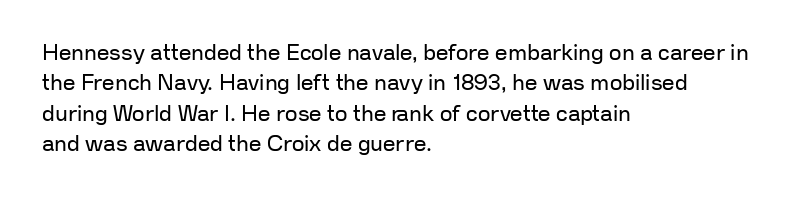
Q: Is the text bold? A: No.
Q: Is the text italic (slanted)? A: No, it is upright.
Q: Is the text underlined? A: No.
Q: How is the paragraph aligned? A: Left-aligned.
Q: Is the spacing between letters normal or unusually wide? A: Normal.
Q: Is the spacing between lines tight, normal or loose? A: Normal.
